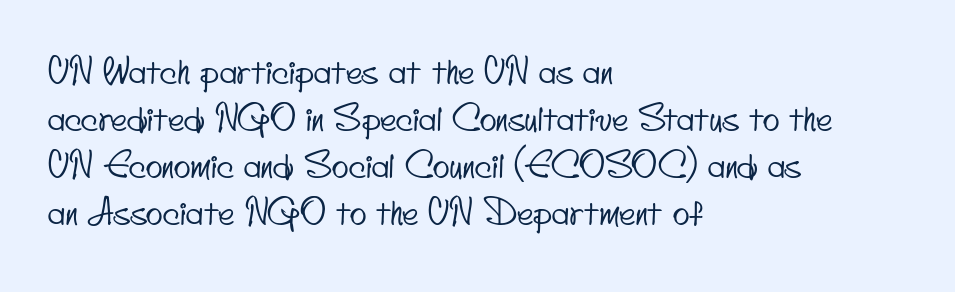
{"serif": "no", "width": "condensed", "stroke_contrast": "low", "x_height": "small", "monospaced": "no", "underline": "no", "align": "left", "line_spacing": "normal", "line_spacing_ratio": 1.34, "letter_spacing": "normal", "letter_spacing_em": 0.0, "glyph_px": 35}
